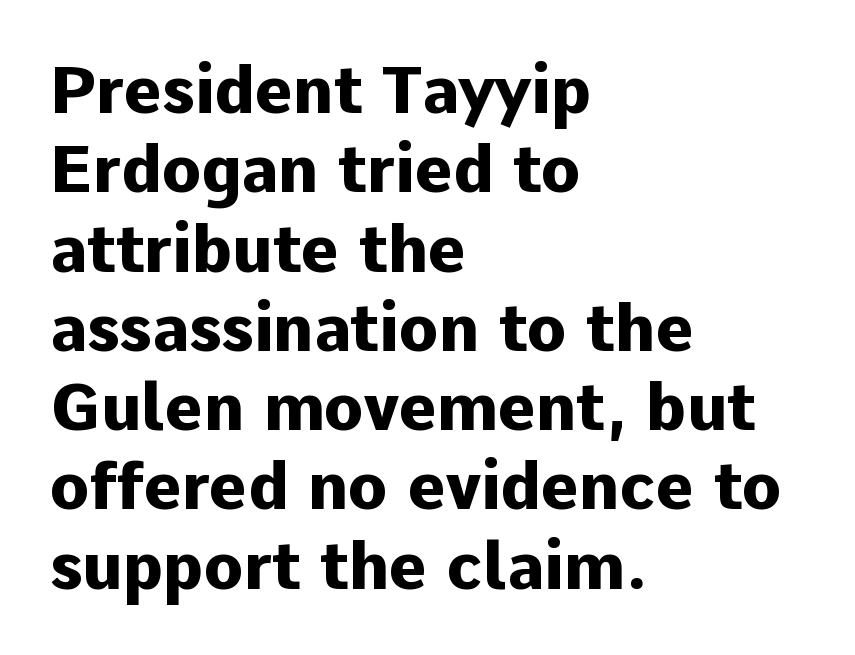
The gaps between neighbouring characters are ordinary and unremarkable. Note the varied advance widths — an 'i' is clearly narrower than an 'm'. I'd describe the lettering as bold — thick and assertive. A sans-serif font was chosen for this passage.
